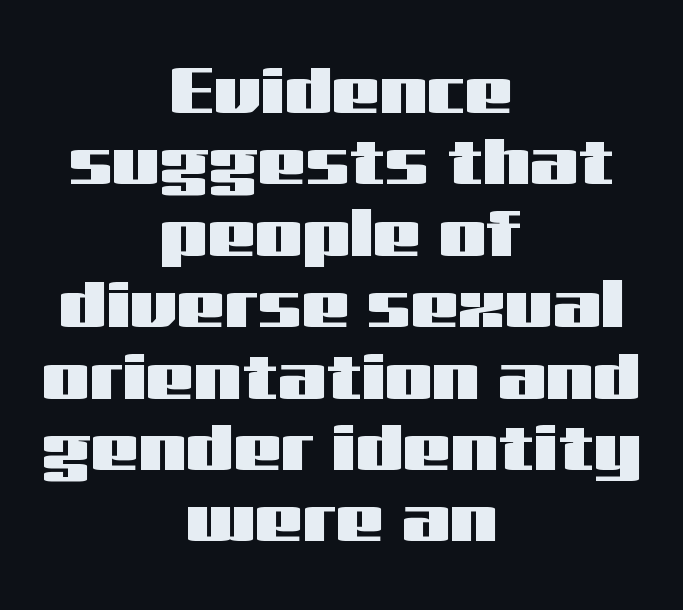
The image shows 68 px wide sans-serif type, upright; set centered, tight line spacing (1.05x), normal letter spacing, not underlined; medium stroke contrast and a medium x-height.
